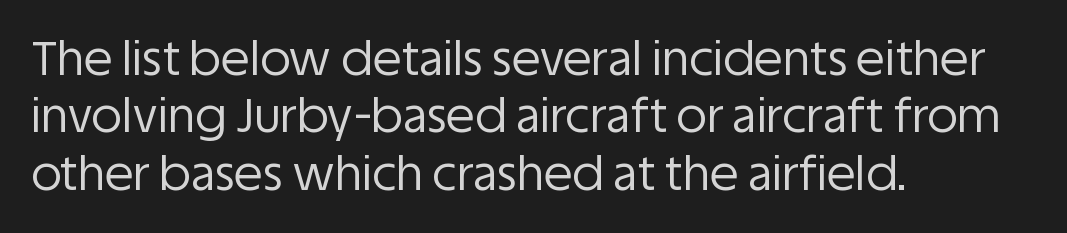
The image shows 47 px regular-weight sans-serif type, upright; set left-aligned, line spacing 1.22x, normal letter spacing, not underlined; low stroke contrast and a large x-height.
